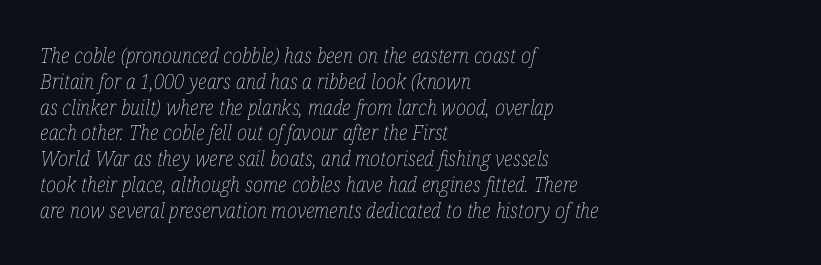
{"italic": "yes", "lean": "right", "slant_degrees": 12, "bold": "no", "underline": "no", "align": "left", "line_spacing_ratio": 1.23, "letter_spacing": "normal", "letter_spacing_em": 0.0, "glyph_px": 21}
